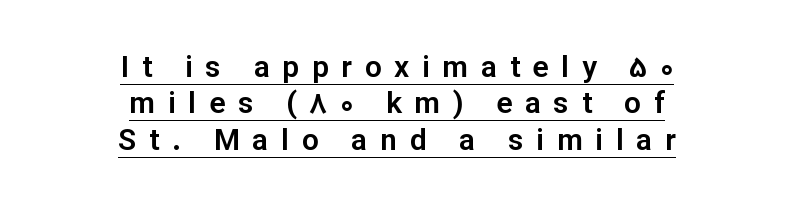
The image shows 30 px sans-serif type, upright; set centered, line spacing 1.21x, unusually wide letter spacing (+0.42 em), underlined; low stroke contrast and a medium x-height.
